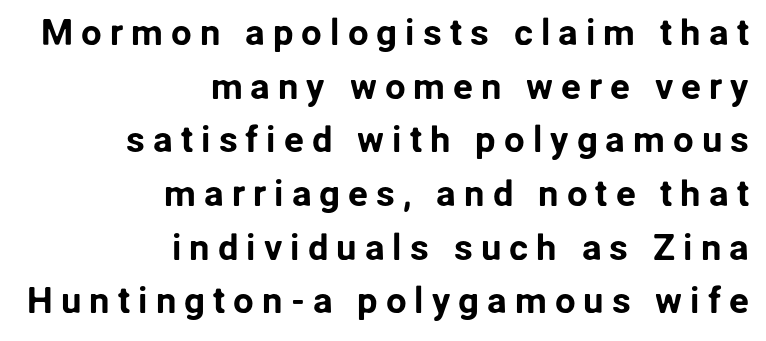
Q: Is the text italic (slanted)? A: No, it is upright.
Q: Is the typeface a serif or a sans-serif typeface? A: Sans-serif.
Q: Is the text underlined? A: No.
Q: How is the paragraph aligned? A: Right-aligned.
Q: Is the spacing between letters normal or unusually wide? A: Unusually wide.
Q: Is the spacing between lines tight, normal or loose? A: Normal.
Q: Width (condensed, normal, or wide)? A: Normal.
Q: Stroke contrast? A: Low.
Q: x-height? A: Medium.
Q: Monospaced? A: No.
